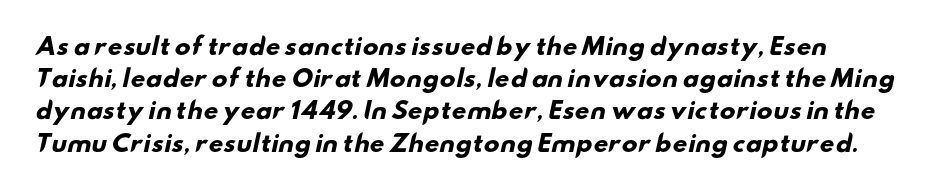
Q: Is the text bold? A: Yes.
Q: Is the text underlined? A: No.
Q: Is the spacing between letters normal or unusually wide? A: Normal.
Q: Is the spacing between lines tight, normal or loose? A: Normal.
